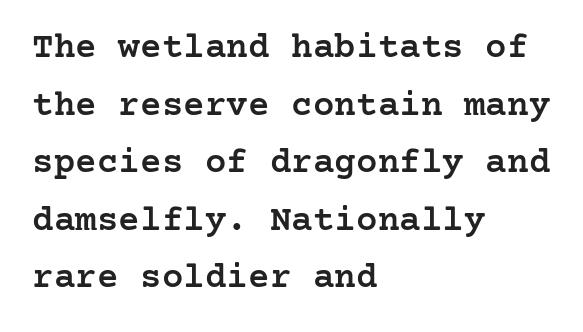
The font is running at a semibold setting, under full bold. Glance below the letters and you will spot only blank space. Whoever set this chose a conventional vertical rhythm. The glyphs in this specimen are seriffed. The paragraph has a hard left edge and a soft right edge.
